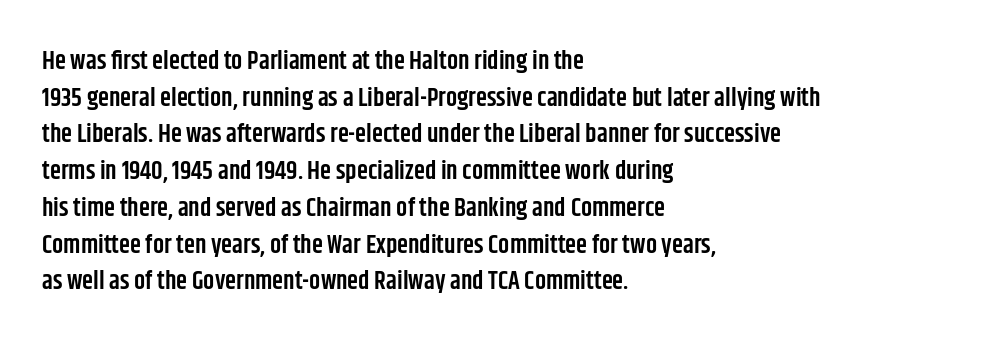
The image shows 25 px text type, upright; set left-aligned, normal line spacing (1.47x), normal letter spacing, not underlined.
